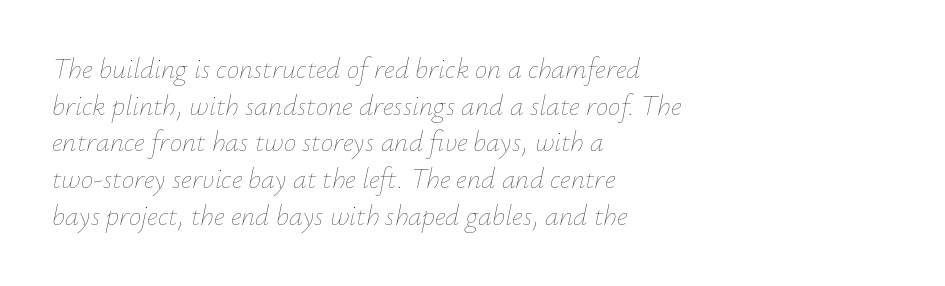
The image shows 28 px thin type, italic (leaning right); set left-aligned, normal line spacing (1.31x), normal letter spacing, not underlined; low stroke contrast and a small x-height.
